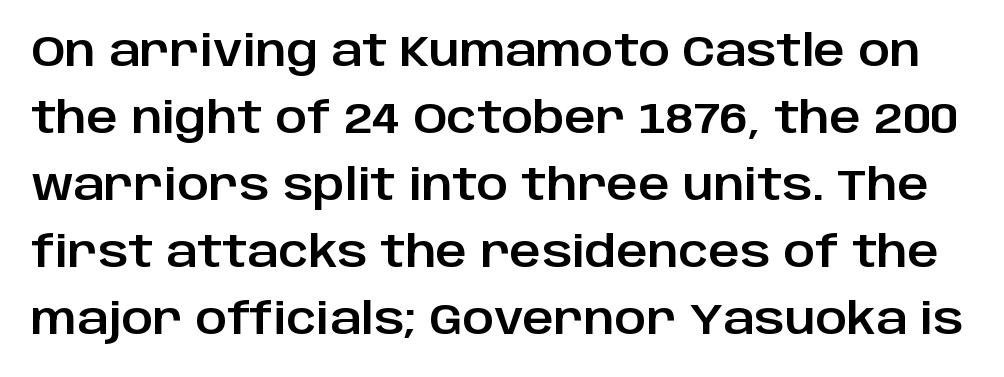
{"serif": "no", "italic": "no", "width": "normal", "stroke_contrast": "low", "x_height": "large", "monospaced": "no", "underline": "no", "line_spacing": "normal", "line_spacing_ratio": 1.56, "letter_spacing": "normal", "letter_spacing_em": 0.0, "glyph_px": 43}
